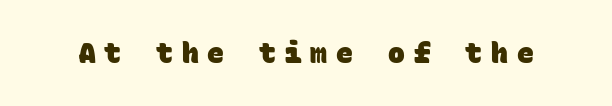
Q: Is the text bold? A: Yes.
Q: Is the typeface a serif or a sans-serif typeface? A: Sans-serif.
Q: Is the text underlined? A: No.
Q: Is the spacing between letters normal or unusually wide? A: Unusually wide.
Q: Width (condensed, normal, or wide)? A: Normal.
Q: Stroke contrast? A: Low.
Q: x-height? A: Large.
Q: Monospaced? A: Yes.
